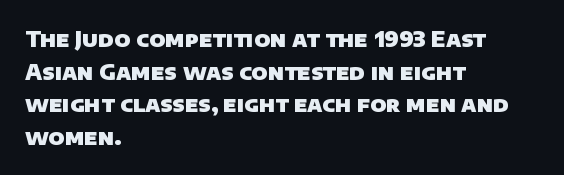
Q: Is the text bold? A: Yes.
Q: Is the text underlined? A: No.
Q: How is the paragraph aligned? A: Left-aligned.
Q: Is the spacing between letters normal or unusually wide? A: Normal.
Q: Is the spacing between lines tight, normal or loose? A: Normal.
